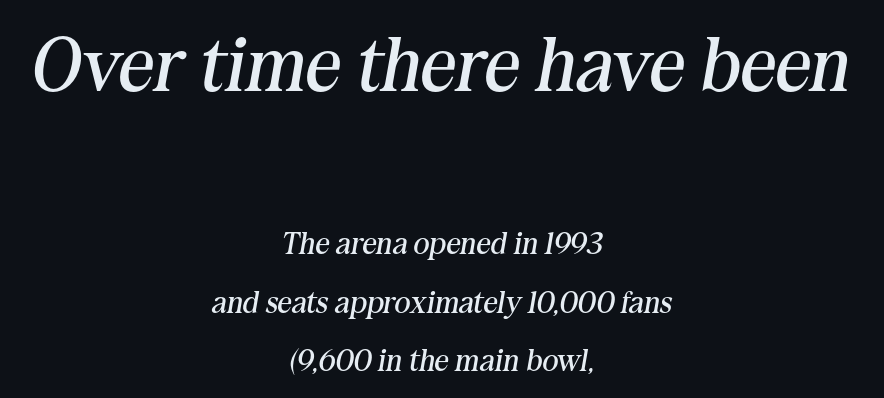
{"serif": "yes", "italic": "yes", "lean": "right", "slant_degrees": 10, "bold": "no", "weight": "regular", "width": "normal", "stroke_contrast": "medium", "x_height": "medium", "monospaced": "no", "underline": "no", "align": "center", "line_spacing_ratio": 1.88, "letter_spacing": "normal", "letter_spacing_em": 0.0, "larger_block": "first", "size_ratio": 2.48, "glyph_px": 77}
